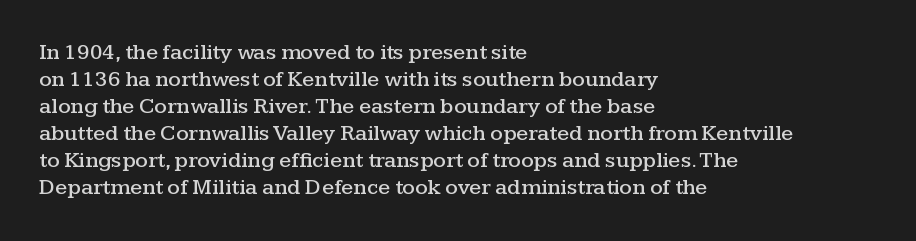
The image shows 22 px text type, upright; set left-aligned, line spacing 1.23x, normal letter spacing, not underlined.
